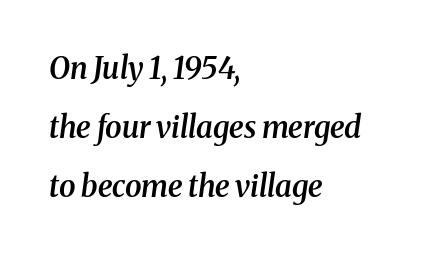
Each new line begins a long way beneath the previous one. How heavy is the stroke? Medium-heavy — a semibold, shy of bold. You could not count columns in this text — the font is proportionally spaced. Unmarked baselines from the first word to the last.
